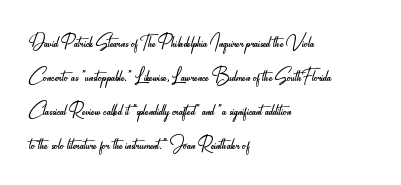
{"bold": "no", "underline": "no", "align": "left", "line_spacing": "normal", "line_spacing_ratio": 1.41, "letter_spacing": "normal", "letter_spacing_em": 0.0, "glyph_px": 24}
